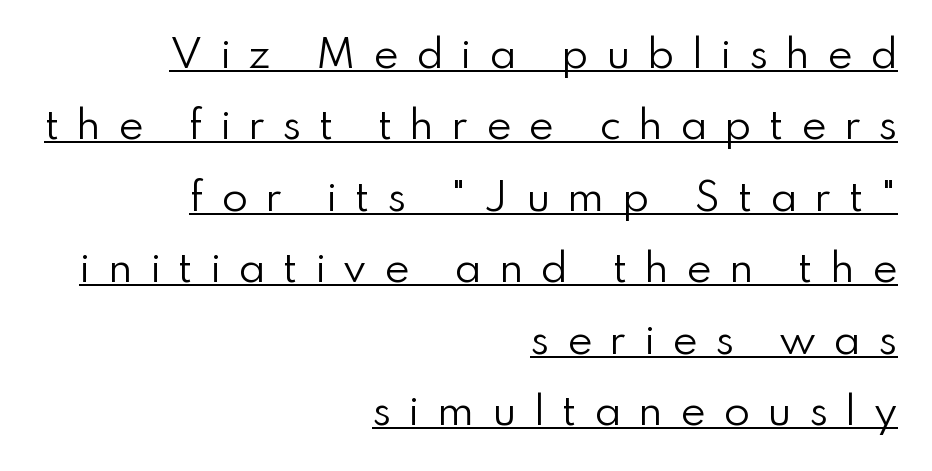
The lettering is marked with a stroke running underneath it. The designer went with a sans here, leaving each stem footless. These lines are rendered in a variable-pitch font. All the whitespace from short lines collects on the left. The letterforms sit at book weight or below.
